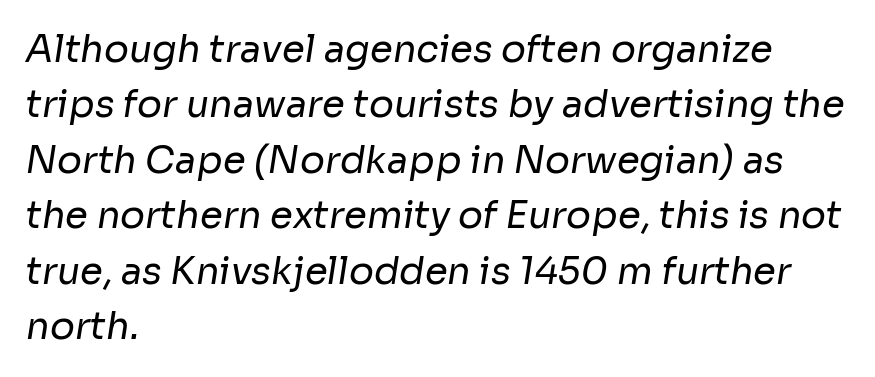
The image shows 37 px regular-weight sans-serif type; set left-aligned, normal line spacing (1.5x), normal letter spacing, not underlined; low stroke contrast and a medium x-height.
